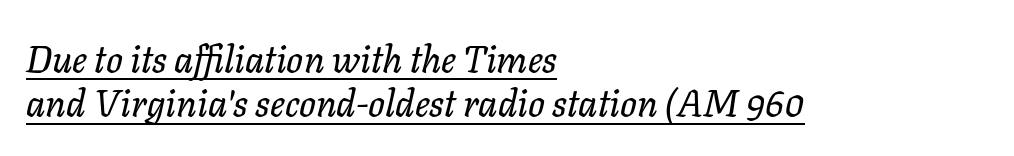
{"italic": "yes", "lean": "right", "slant_degrees": 11, "width": "normal", "stroke_contrast": "low", "x_height": "medium", "monospaced": "no", "underline": "yes", "align": "left", "line_spacing_ratio": 1.2, "letter_spacing": "normal", "letter_spacing_em": 0.0, "glyph_px": 37}
